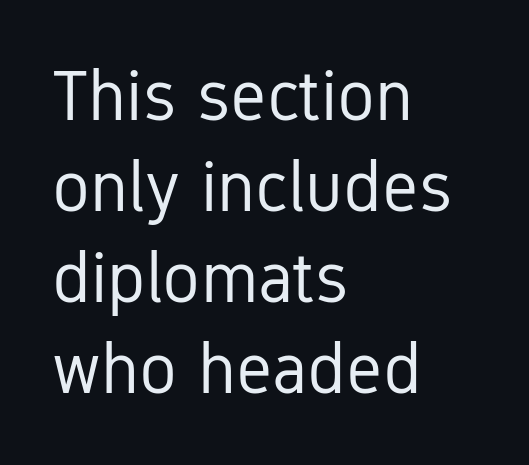
The image shows 71 px regular-weight, condensed sans-serif type, upright; set left-aligned, normal line spacing (1.28x), normal letter spacing, not underlined; low stroke contrast and a medium x-height.
